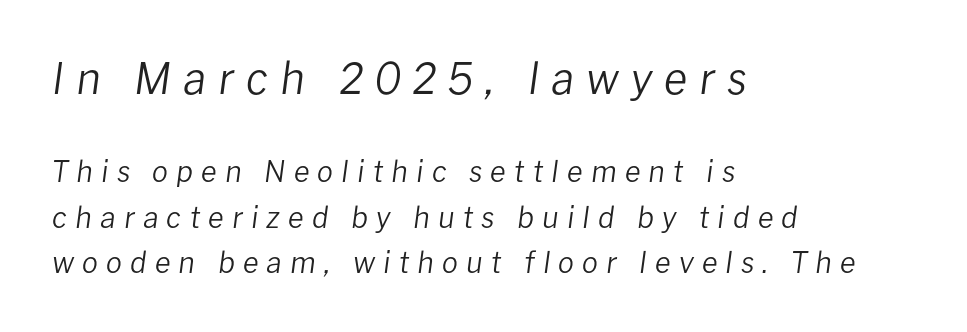
{"italic": "yes", "lean": "right", "slant_degrees": 8, "bold": "no", "weight": "regular", "width": "normal", "stroke_contrast": "low", "x_height": "medium", "monospaced": "no", "underline": "no", "align": "left", "line_spacing": "normal", "line_spacing_ratio": 1.56, "letter_spacing": "wide", "letter_spacing_em": 0.28, "larger_block": "first", "size_ratio": 1.48, "glyph_px": 43}
